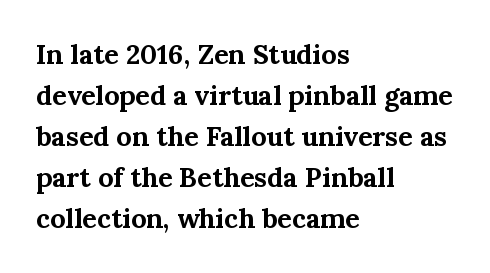
Line beginnings align vertically; line endings do not. Between one letter and the next there's only the usual sliver of space. Notice how descenders clear the ascenders below comfortably — that's standard leading. Does the lettering tilt? It doesn't — this is upright. Letters rest on an invisible, unmarked baseline.
